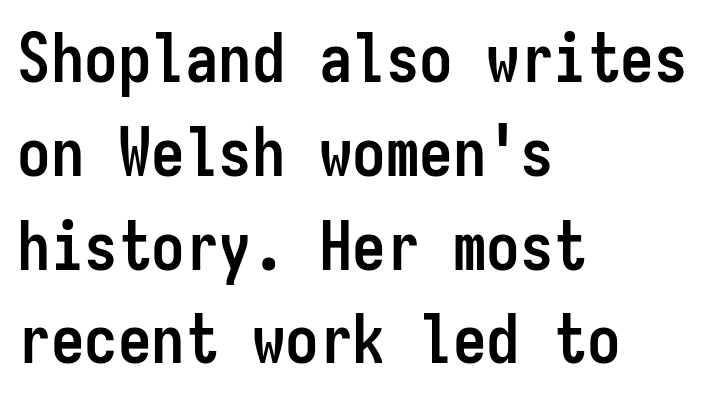
Leading: standard. The face used here is monospaced, like something from a code editor. Classification — sans serif. Tall strokes in this sample are plumb rather than angled. Pretty heavy lettering here — definitely bold. There is no visible air inserted between adjacent glyphs.
